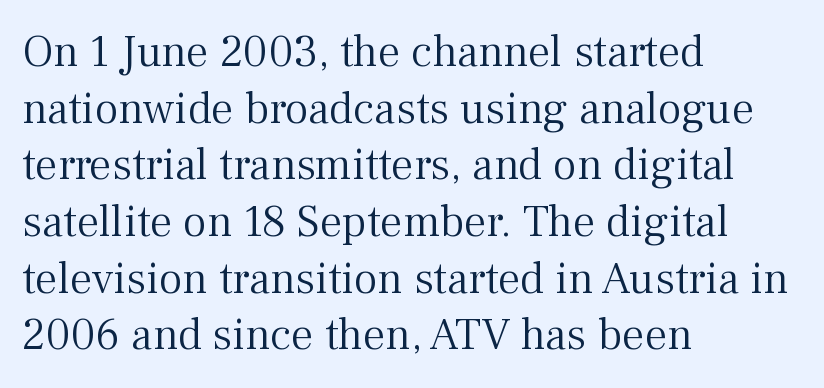
{"serif": "yes", "italic": "no", "bold": "no", "weight": "light", "width": "normal", "stroke_contrast": "medium", "x_height": "medium", "monospaced": "no", "underline": "no", "align": "left", "line_spacing": "normal", "line_spacing_ratio": 1.26, "letter_spacing": "normal", "letter_spacing_em": 0.0, "glyph_px": 45}
